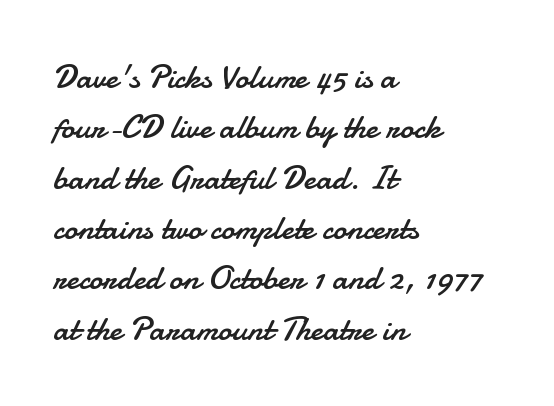
{"serif": "no", "bold": "no", "weight": "regular", "width": "normal", "stroke_contrast": "low", "x_height": "small", "monospaced": "no", "underline": "no", "align": "left", "line_spacing": "normal", "line_spacing_ratio": 1.48, "letter_spacing": "normal", "letter_spacing_em": 0.0, "glyph_px": 34}
